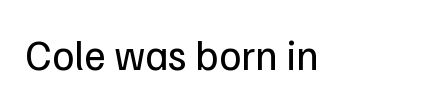
Note: no serifs on the glyphs. The zone under the glyphs is completely vacant. These lines are rendered in a variable-pitch font. The letters stand straight up with perfectly vertical stems.
